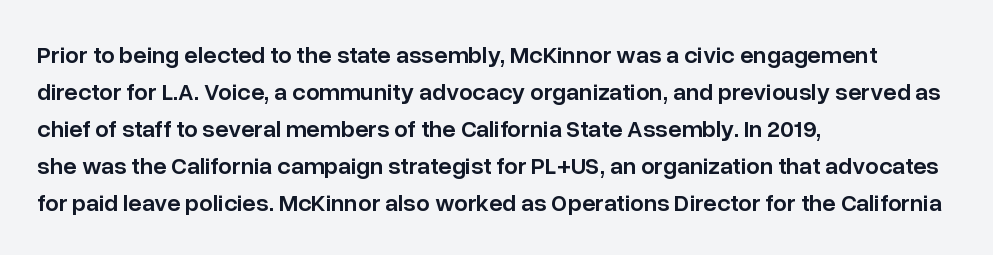
Leading matches the norm, producing a regular column. This is roman type, the default non-slanted kind. Students, note that the glyphs here touch the page at normal intervals. Anything drawn beneath the words? Only blank space.
